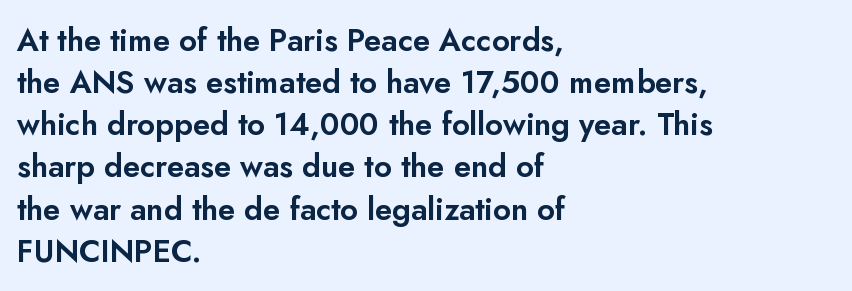
Q: Is the text italic (slanted)? A: No, it is upright.
Q: Is the typeface a serif or a sans-serif typeface? A: Sans-serif.
Q: Is the text underlined? A: No.
Q: How is the paragraph aligned? A: Left-aligned.
Q: Is the spacing between letters normal or unusually wide? A: Normal.
Q: Is the spacing between lines tight, normal or loose? A: Normal.
Q: Width (condensed, normal, or wide)? A: Normal.
Q: Stroke contrast? A: Low.
Q: x-height? A: Small.
Q: Monospaced? A: No.
